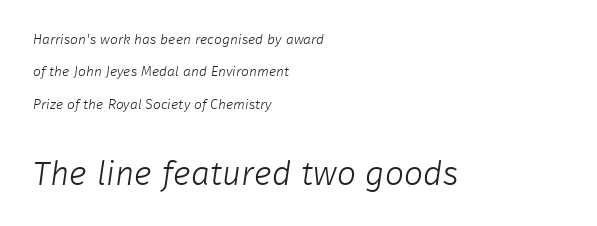
{"serif": "no", "bold": "no", "weight": "light", "width": "normal", "stroke_contrast": "low", "x_height": "medium", "monospaced": "no", "underline": "no", "align": "left", "line_spacing": "loose", "line_spacing_ratio": 2.32, "letter_spacing": "normal", "letter_spacing_em": 0.0, "larger_block": "second", "size_ratio": 2.43, "glyph_px": 34}
